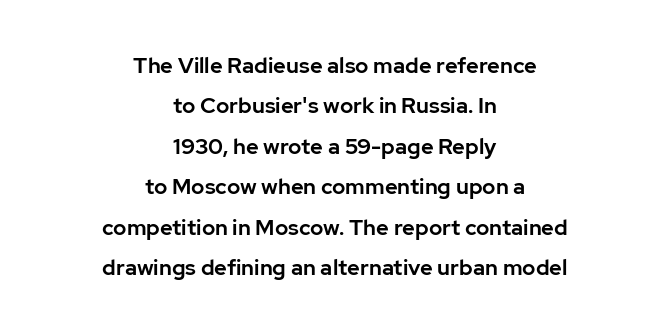
{"italic": "no", "underline": "no", "align": "center", "line_spacing_ratio": 1.84, "letter_spacing": "normal", "letter_spacing_em": 0.0, "glyph_px": 22}
